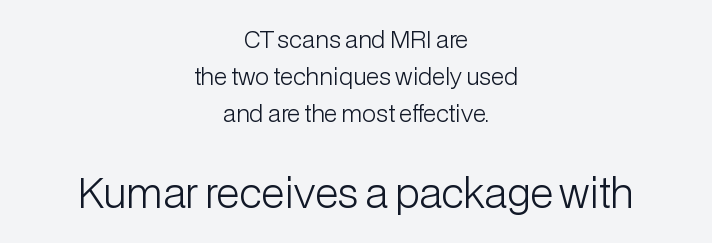
The image shows 40 px light sans-serif type, upright; set centered, normal line spacing (1.6x), normal letter spacing, not underlined; the second (bottom) block is 1.74x larger; low stroke contrast and a medium x-height.
